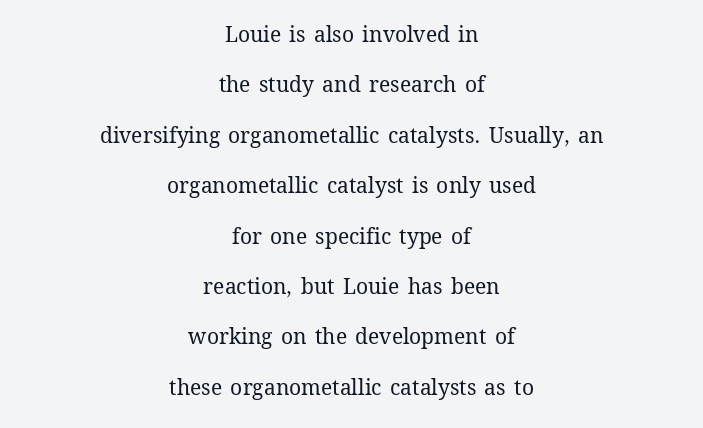
The image shows 21 px text type, upright; set centered, loose line spacing (2.4x), normal letter spacing, not underlined.
